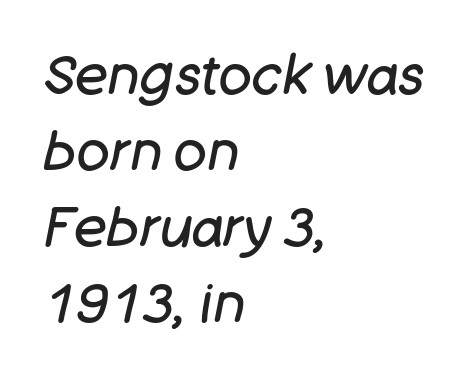
Baseline-to-baseline distance is the conventional proportion of letter height. This sample uses an oblique cut, with every glyph tilted off the vertical. The passage is arranged the way most books set body copy — flush left. What stands out about the letter spacing? Nothing — it is the standard amount. Letters rest on an invisible, unmarked baseline. Each stroke keeps to a modest, everyday thickness or less.
